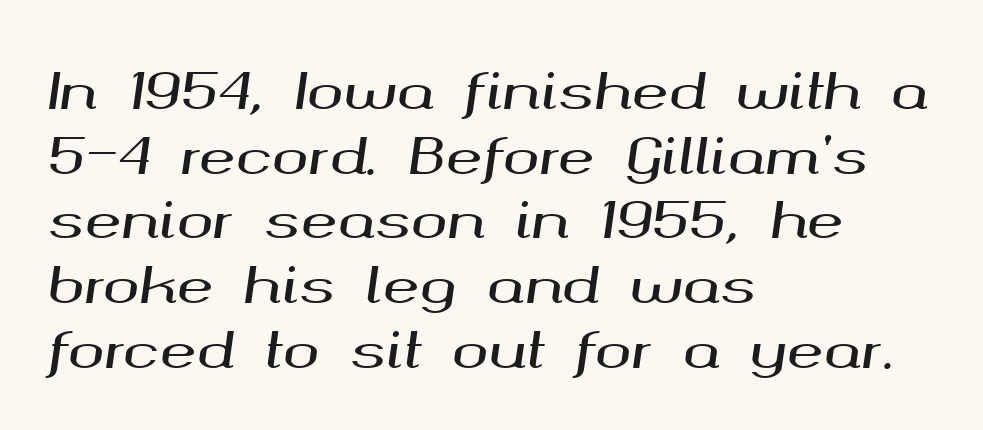
{"italic": "yes", "lean": "right", "slant_degrees": 8, "width": "wide", "stroke_contrast": "medium", "x_height": "medium", "monospaced": "no", "underline": "no", "align": "left", "line_spacing": "normal", "line_spacing_ratio": 1.32, "letter_spacing": "normal", "letter_spacing_em": 0.0, "glyph_px": 49}
